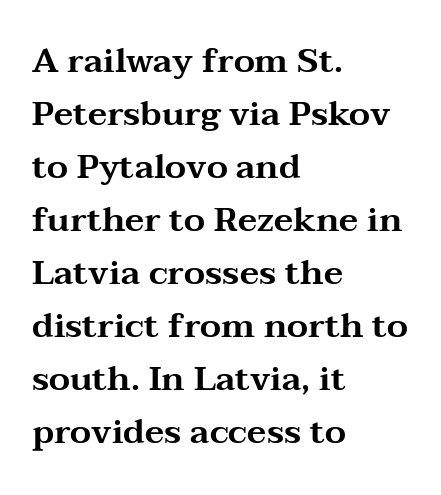
Q: Is the text italic (slanted)? A: No, it is upright.
Q: Is the typeface a serif or a sans-serif typeface? A: Serif.
Q: Is the text underlined? A: No.
Q: How is the paragraph aligned? A: Left-aligned.
Q: Is the spacing between letters normal or unusually wide? A: Normal.
Q: Is the spacing between lines tight, normal or loose? A: Normal.
Q: Width (condensed, normal, or wide)? A: Wide.
Q: Stroke contrast? A: Medium.
Q: x-height? A: Medium.
Q: Monospaced? A: No.
